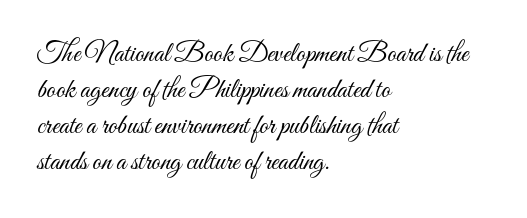
The image shows 28 px light, condensed type; set left-aligned, normal line spacing (1.28x), normal letter spacing, not underlined; medium stroke contrast and a small x-height.
